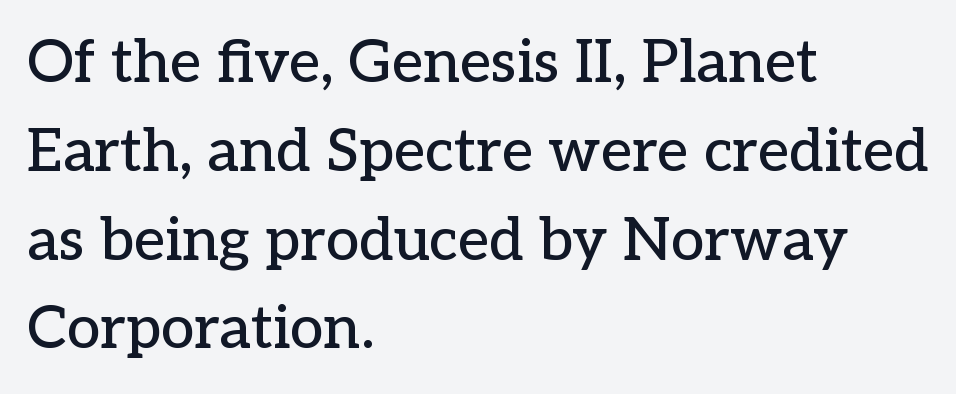
The image shows 60 px serif type, upright; set left-aligned, normal line spacing (1.48x), normal letter spacing, not underlined; low stroke contrast and a medium x-height.
